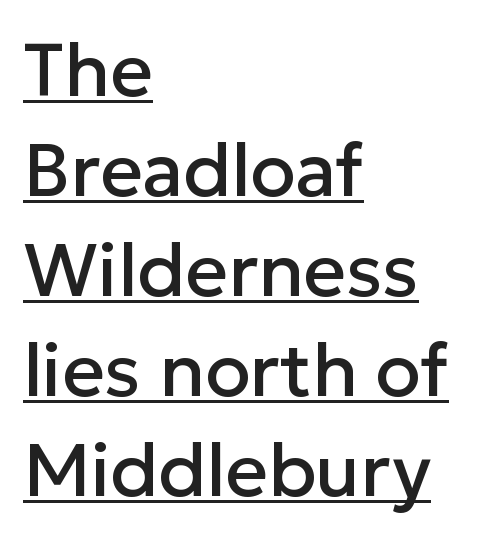
The letters advance in unequal steps, a hallmark of proportional type. Italic? Not at all — the glyphs are vertical. The glyphs in this specimen are sans serif. The rendering uses the underline text-decoration. Reading down the column, the eye jumps a familiar distance to each next line.
